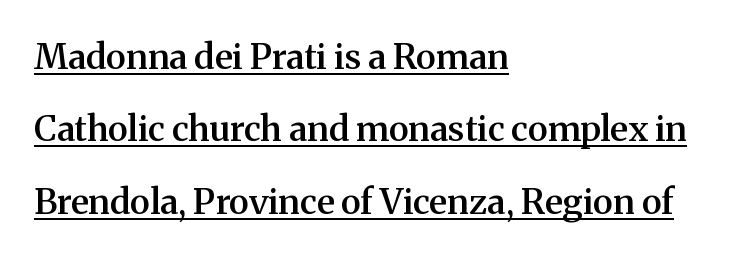
The rendering uses a large line-height, opening up the rows. Font category for this specimen: serif. Somebody hit Ctrl+U on this one — the words are underlined. There is no visible air inserted between adjacent glyphs. Where is the straight margin? On the left. Posture: straight, roman, zero tilt.
